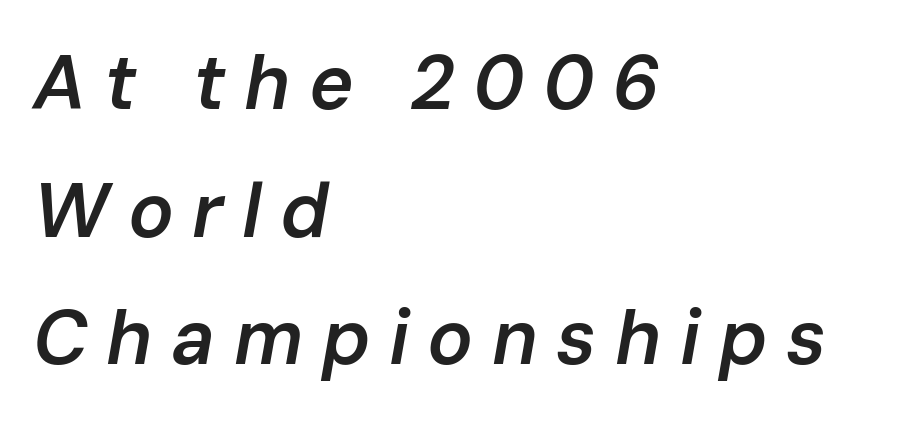
This sample keeps an unexceptional amount of space between lines. The font is running at a semibold setting, under full bold. This sample uses an oblique cut, with every glyph tilted off the vertical. Horizontally, the lines are justified to the leading edge only. Beneath every word, the page is bare.
